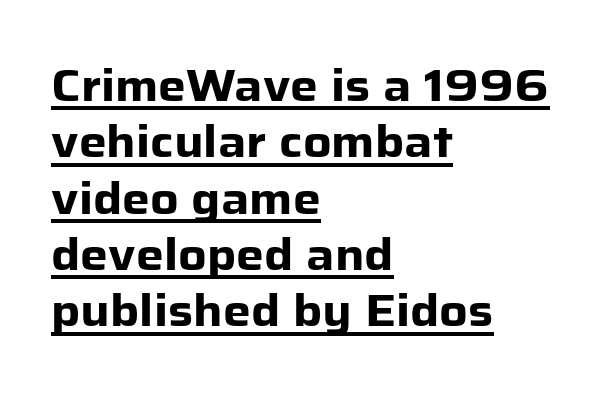
{"serif": "no", "italic": "no", "bold": "yes", "weight": "heavy", "width": "normal", "stroke_contrast": "low", "x_height": "medium", "monospaced": "no", "underline": "yes", "align": "left", "line_spacing": "normal", "line_spacing_ratio": 1.28, "letter_spacing": "normal", "letter_spacing_em": 0.0, "glyph_px": 44}
